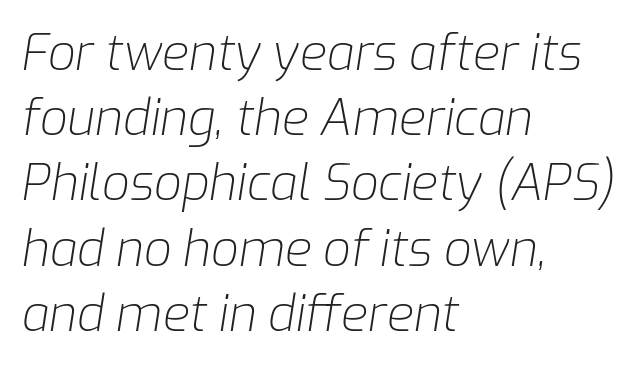
Typeset ragged right — the left edge is the straight one. Varying glyph widths throughout — classic text-font behaviour. In terms of posture, this sample is oblique. Summary of weight: not heavy and not bold. Vertical spacing — default. Each word holds together tightly as a unit, with standard inter-letter gaps.
